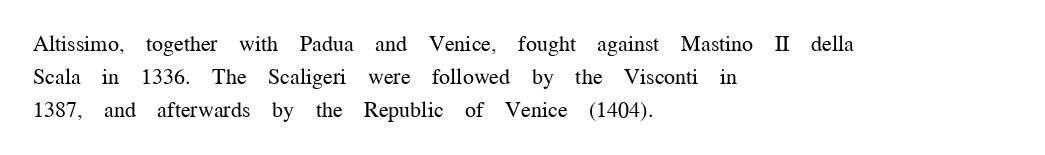
The image shows 22 px text type, upright; set left-aligned, normal line spacing (1.49x), normal letter spacing, not underlined.
